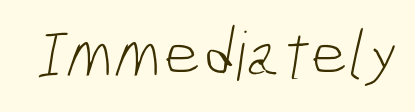
{"serif": "no", "bold": "no", "weight": "light", "width": "condensed", "stroke_contrast": "low", "x_height": "medium", "monospaced": "no", "underline": "no", "letter_spacing": "normal", "letter_spacing_em": 0.0, "glyph_px": 67}
